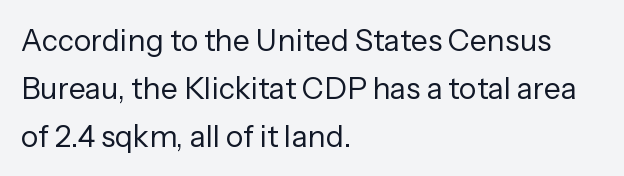
Where is the straight margin? On the left. The space between consecutive lines is moderate. There is no visible air inserted between adjacent glyphs. The font is comparable to plain body text, perhaps lighter. The baseline area is clear.
